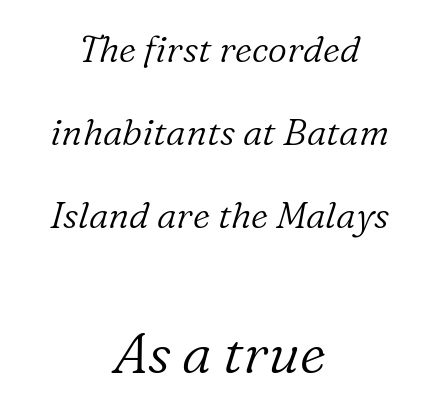
Observe the ordinary spacing: letters are neighbours, not strangers. To sum up the face: it has serifs. These lines are centered, leaving both edges ragged. Heaviness? Minimal to ordinary, like unemphasized prose. A bare baseline throughout the passage.
